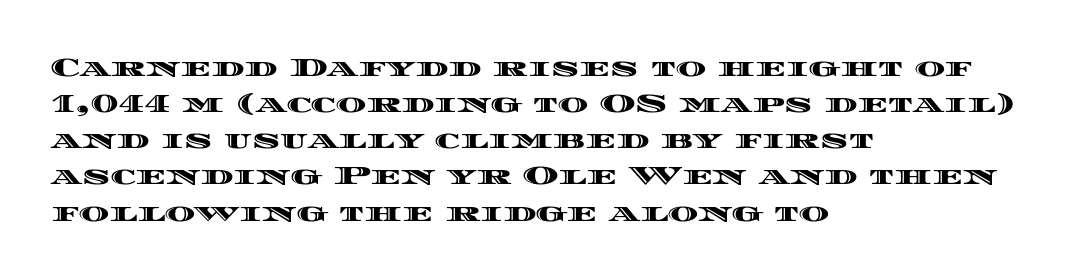
{"italic": "no", "underline": "no", "align": "left", "line_spacing": "normal", "line_spacing_ratio": 1.39, "letter_spacing": "normal", "letter_spacing_em": 0.0, "glyph_px": 26}
